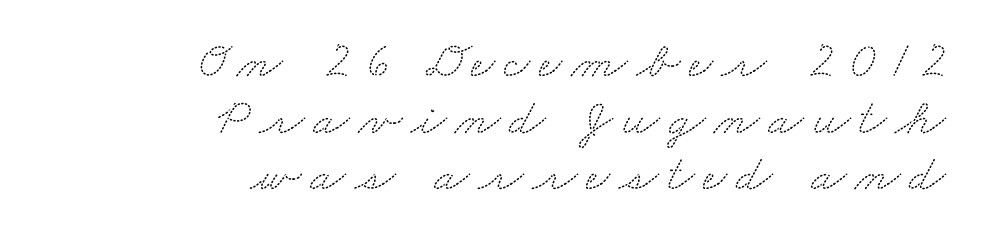
Where is the straight margin? On the right. Stroke terminals: seriffed. The face used here is proportionally spaced, like ordinary book or web type. The block of text is dense from top to bottom, with scant space between rows. Type without underlining.
